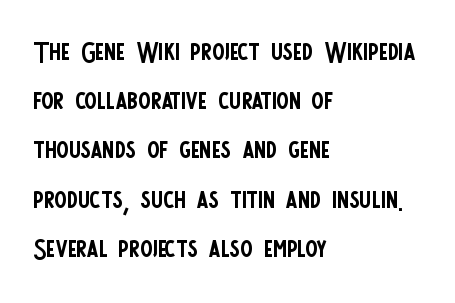
Proportional: the letters do not fall into vertical columns. The glyphs are unaccompanied by any horizontal stroke below them. The typography opts for an upright posture over an oblique one. Nothing heavy about these letters — not bold at all. The characters display no serif detailing; their extremities are plain. How would I describe the line gaps? Plain and ordinary.
